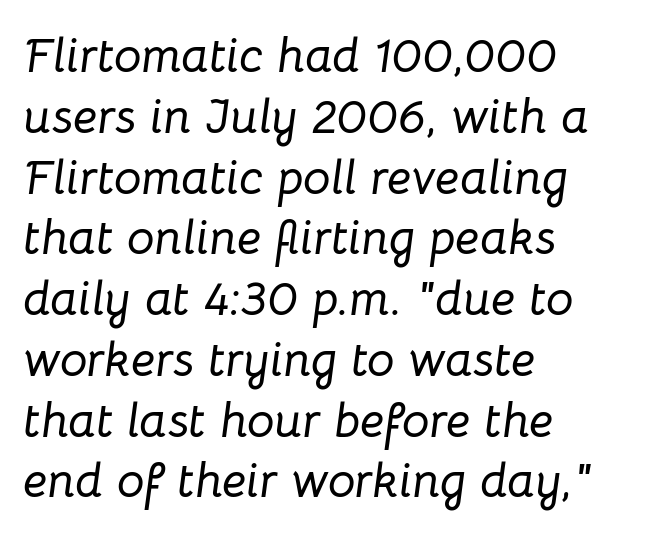
Q: Is the text italic (slanted)? A: Yes, it leans right by about 8 degrees.
Q: Is the text underlined? A: No.
Q: How is the paragraph aligned? A: Left-aligned.
Q: Is the spacing between letters normal or unusually wide? A: Normal.
Q: Width (condensed, normal, or wide)? A: Normal.
Q: Stroke contrast? A: Low.
Q: x-height? A: Medium.
Q: Monospaced? A: No.
